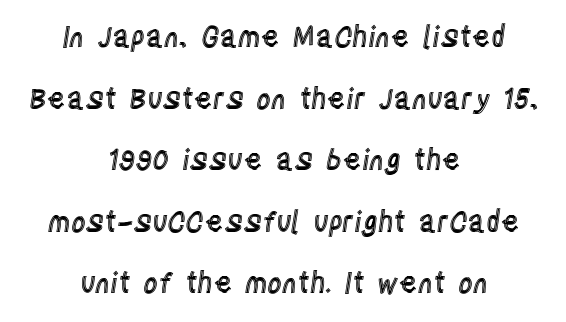
Q: Is the text italic (slanted)? A: Yes.
Q: Is the text underlined? A: No.
Q: How is the paragraph aligned? A: Centered.
Q: Is the spacing between letters normal or unusually wide? A: Normal.
Q: Is the spacing between lines tight, normal or loose? A: Loose.
Q: Width (condensed, normal, or wide)? A: Condensed.
Q: x-height? A: Large.
Q: Monospaced? A: No.
